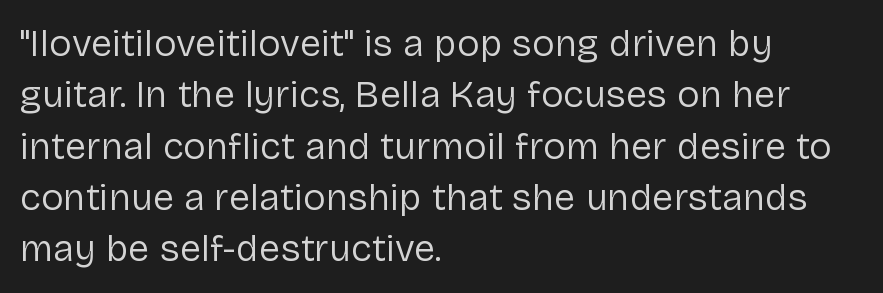
{"serif": "no", "italic": "no", "bold": "no", "weight": "regular", "width": "normal", "stroke_contrast": "low", "x_height": "medium", "monospaced": "no", "underline": "no", "align": "left", "line_spacing": "normal", "line_spacing_ratio": 1.35, "letter_spacing": "normal", "letter_spacing_em": 0.0, "glyph_px": 38}
